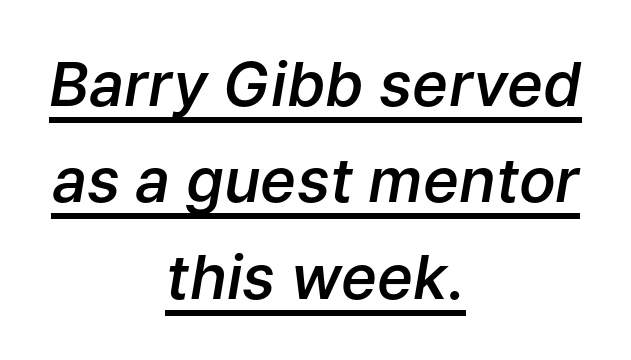
The image shows 61 px semibold type, italic (leaning right); set centered, normal line spacing (1.58x), normal letter spacing, underlined; low stroke contrast and a medium x-height.
